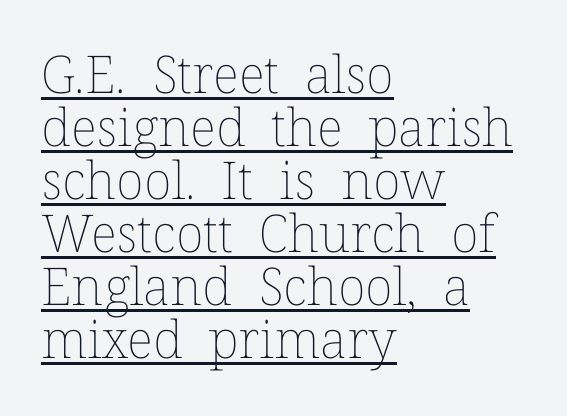
{"italic": "no", "bold": "no", "weight": "thin", "width": "normal", "stroke_contrast": "low", "x_height": "medium", "monospaced": "no", "underline": "yes", "align": "left", "line_spacing": "tight", "line_spacing_ratio": 1.02, "letter_spacing": "normal", "letter_spacing_em": 0.0, "glyph_px": 52}
